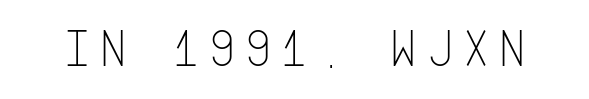
Clear beneath every line of the passage. The designer went with a sans here, leaving each stem footless. The face looks like a standard text weight, possibly lighter. Italic: no, the glyphs are upright roman.
